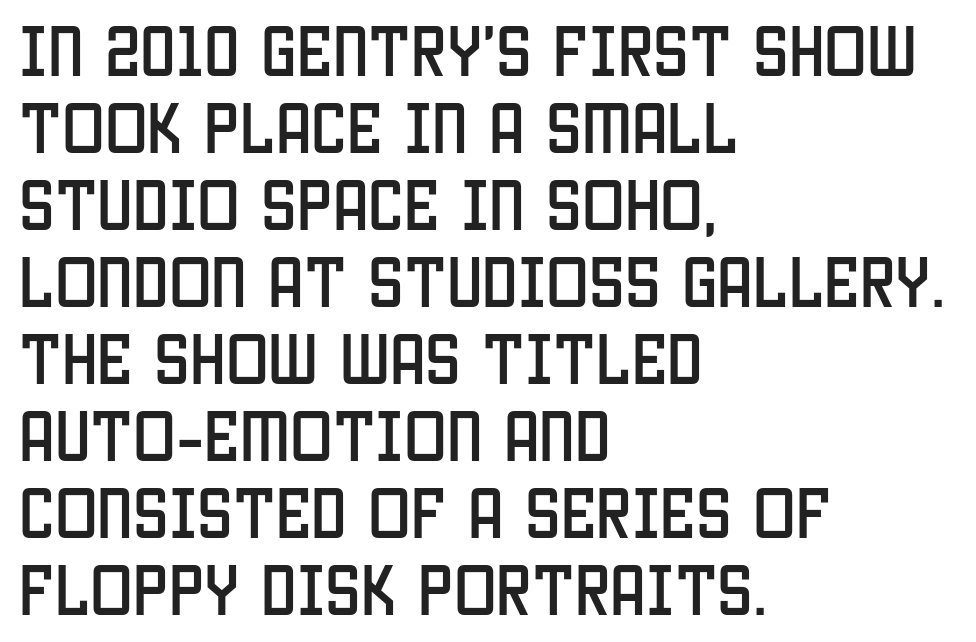
The image shows 57 px condensed sans-serif type, upright; set left-aligned, normal line spacing (1.35x), normal letter spacing, not underlined; low stroke contrast and a large x-height.
